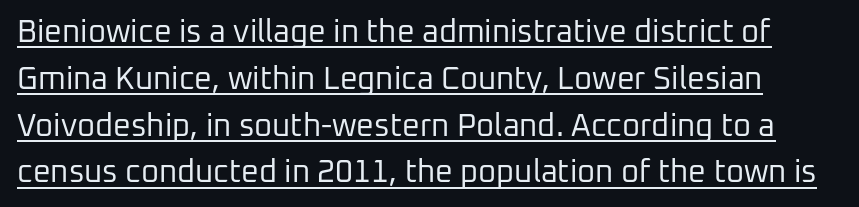
Nothing heavy about these letters — not bold at all. The line texture is even and compact thanks to regular tracking. This rendering employs a face without finishing strokes, i.e., a sans-serif. Italic: no, the glyphs are upright roman. Check the space under the baseline: a stroke is drawn there. Notice how descenders clear the ascenders below comfortably — that's standard leading.
